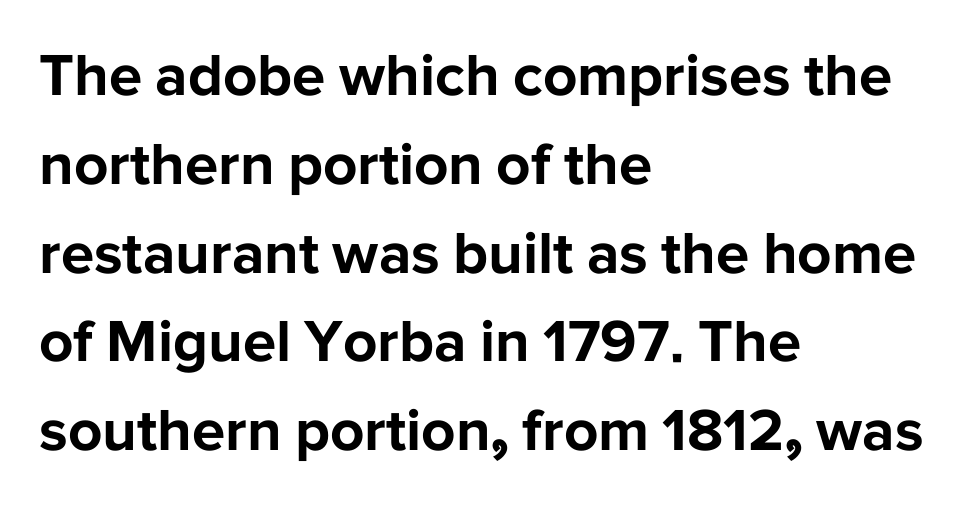
How are the letters spaced? Ordinarily, with no added tracking. Check the space under the baseline: it is left empty. I'd call this a sans setting — the letters go barefoot. Character widths vary here, with narrow letters taking less room than wide ones. Heavy, bold letterforms.
